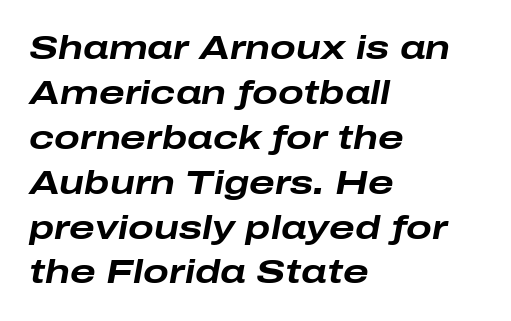
You could not count columns in this text — the font is proportionally spaced. This block has exactly the height ordinary leading produces. You'd pick this weight for a headline — it's a proper bold. Line beginnings align vertically; line endings do not.
